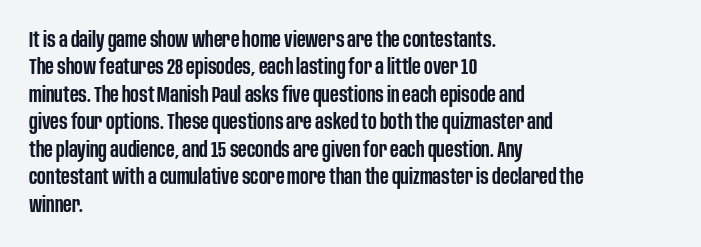
Horizontal bands of white between lines are of average thickness. The rendering keeps characters at their native spacing. The rendering anchors every line to the left-hand side. The type sits square on the baseline with zero lean.
